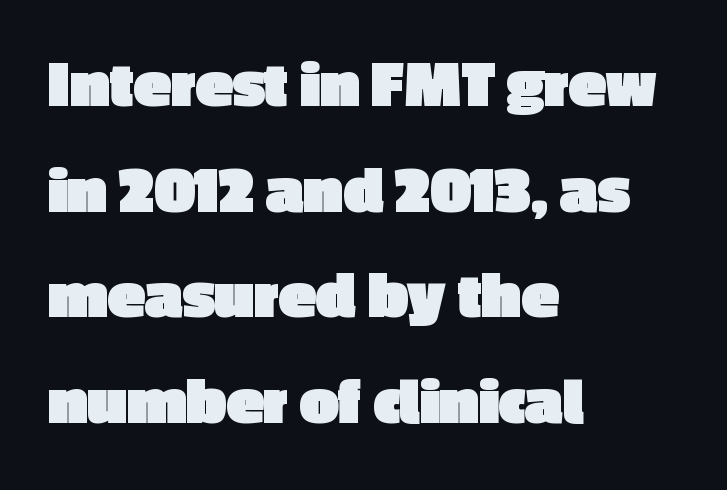
{"serif": "no", "italic": "no", "bold": "yes", "weight": "heavy", "width": "normal", "x_height": "medium", "monospaced": "no", "underline": "no", "align": "left", "line_spacing": "normal", "line_spacing_ratio": 1.53, "letter_spacing": "normal", "letter_spacing_em": 0.0, "glyph_px": 69}
